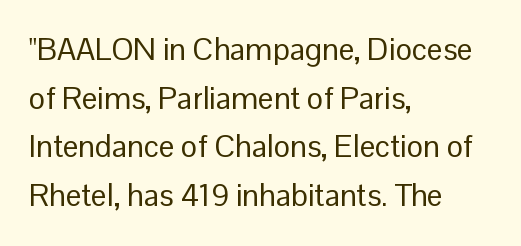
The image shows 31 px regular-weight sans-serif type, upright; set left-aligned, normal line spacing (1.57x), normal letter spacing, not underlined; low stroke contrast and a medium x-height.
